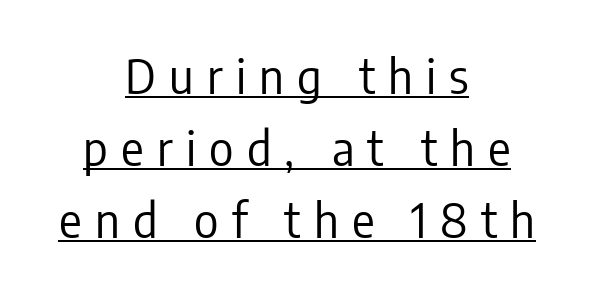
Note the varied advance widths — an 'i' is clearly narrower than an 'm'. Style check: upright. Font category for this specimen: sans-serif. The tracking jumps out immediately: characters are airy and widely separated. Weight: regular or lighter.
